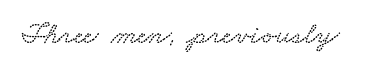
Q: Is the text underlined? A: No.
Q: Is the spacing between letters normal or unusually wide? A: Normal.
Q: Width (condensed, normal, or wide)? A: Wide.
Q: Stroke contrast? A: Low.
Q: x-height? A: Small.
Q: Monospaced? A: No.
